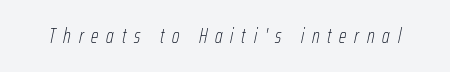
{"italic": "yes", "lean": "right", "slant_degrees": 12, "bold": "no", "underline": "no", "letter_spacing": "wide", "letter_spacing_em": 0.38, "glyph_px": 21}
